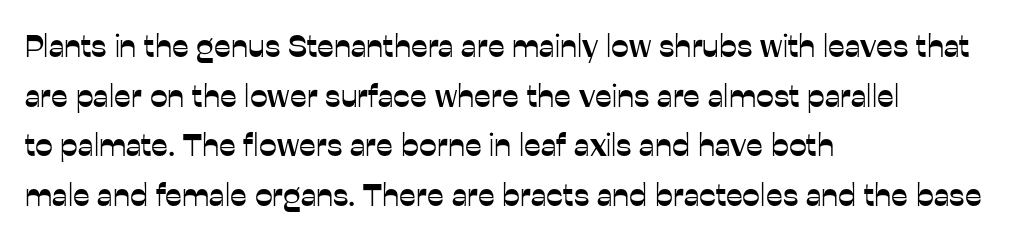
{"serif": "no", "italic": "no", "width": "normal", "stroke_contrast": "low", "x_height": "medium", "monospaced": "no", "underline": "no", "align": "left", "line_spacing": "normal", "line_spacing_ratio": 1.55, "letter_spacing": "normal", "letter_spacing_em": 0.0, "glyph_px": 32}
